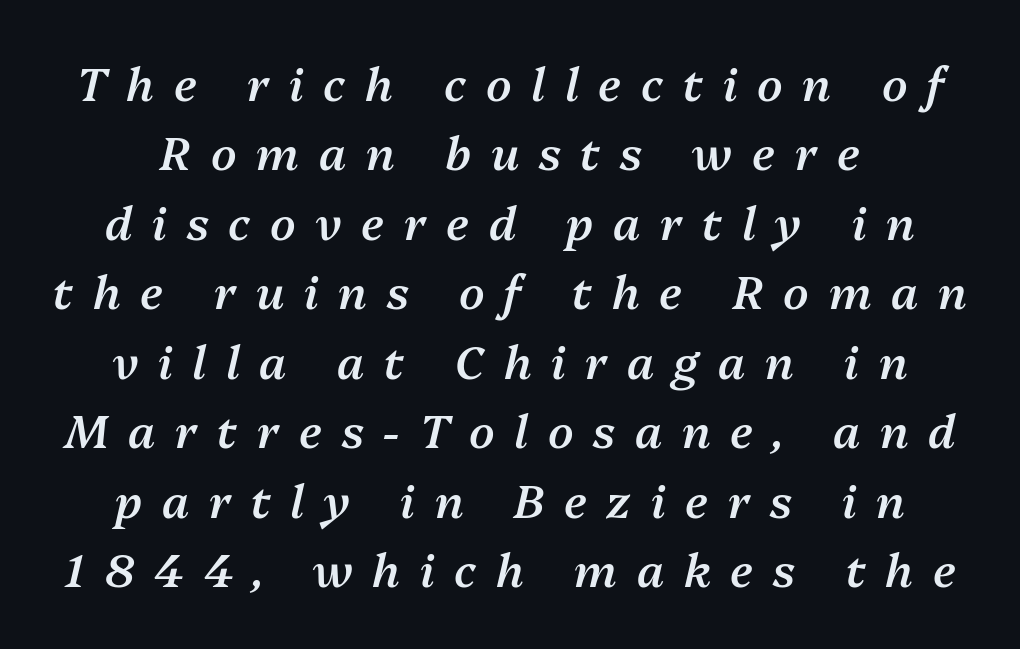
{"italic": "yes", "lean": "right", "slant_degrees": 13, "bold": "semi", "weight": "semibold", "width": "normal", "stroke_contrast": "medium", "x_height": "medium", "monospaced": "no", "underline": "no", "line_spacing": "normal", "line_spacing_ratio": 1.51, "letter_spacing": "wide", "letter_spacing_em": 0.43, "glyph_px": 46}
